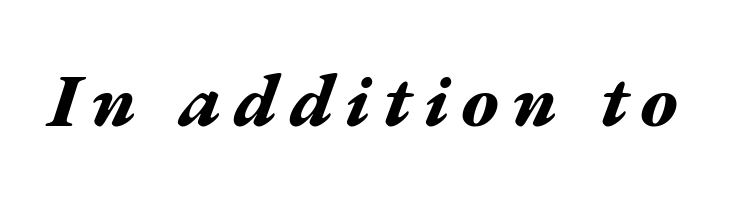
{"italic": "yes", "lean": "right", "slant_degrees": 17, "bold": "yes", "weight": "bold", "width": "wide", "stroke_contrast": "medium", "x_height": "medium", "monospaced": "no", "underline": "no", "glyph_px": 76}
